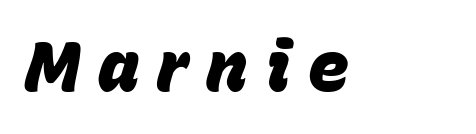
Here the designer chose a conventional face with non-uniform glyph widths. The typesetting leans heavy: a genuine bold. Has an underline been added? It has not. Letter spacing: wide. Yep, that's italic — everything's leaning.
